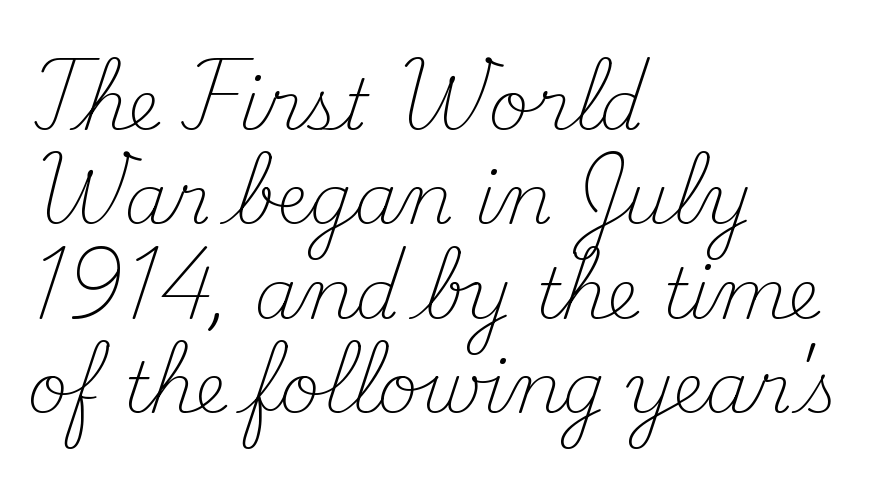
Type without underlining. The strokes are not fattened; the text isn't bold. The rag falls on the right side of this text block.
